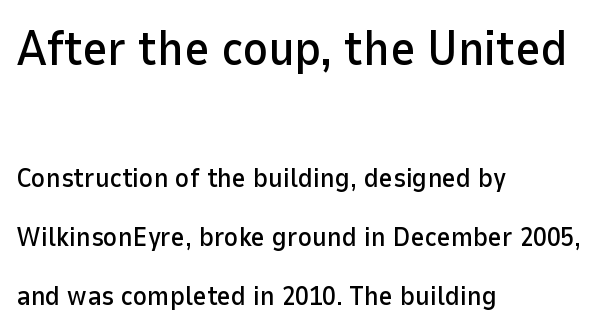
Q: Is the text italic (slanted)? A: No, it is upright.
Q: Is the typeface a serif or a sans-serif typeface? A: Sans-serif.
Q: Is the text underlined? A: No.
Q: How is the paragraph aligned? A: Left-aligned.
Q: Is the spacing between letters normal or unusually wide? A: Normal.
Q: Is the spacing between lines tight, normal or loose? A: Loose.
Q: Which block of text is set in a larger size, the first (top) or the second (bottom)? A: The first (top) one.
Q: Width (condensed, normal, or wide)? A: Normal.
Q: Stroke contrast? A: Low.
Q: x-height? A: Medium.
Q: Monospaced? A: No.
